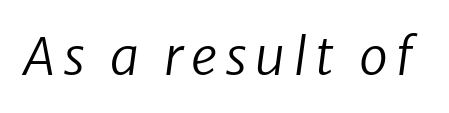
The image shows 52 px regular-weight type, italic (leaning right); set not underlined; low stroke contrast and a medium x-height.
